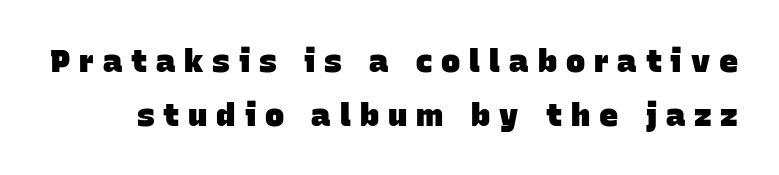
The image shows 32 px heavy sans-serif type; set normal line spacing (1.68x), unusually wide letter spacing (+0.28 em), not underlined; low stroke contrast and a large x-height.
